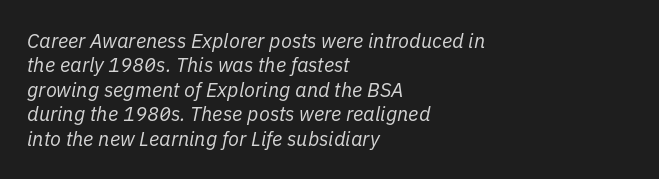
Characters follow at the spacing the type designer built in. Heaviness? Minimal to ordinary, like unemphasized prose. Quick note: underline off. Is the block centered? No — it sits flush against the left margin. There's an unmistakable incline to the writing here.
